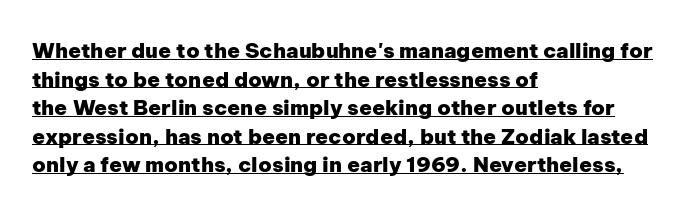
Vertical strokes here are truly vertical. The line-height multiplier appears to be the usual default. Teacher's note: observe the even left margin — that is flush-left alignment. Observe the ordinary spacing: letters are neighbours, not strangers. I'd describe the lettering as bold — thick and assertive.
